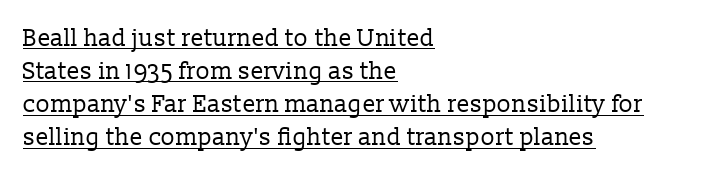
The image shows 24 px text type, upright; set left-aligned, normal line spacing (1.38x), normal letter spacing, underlined.
